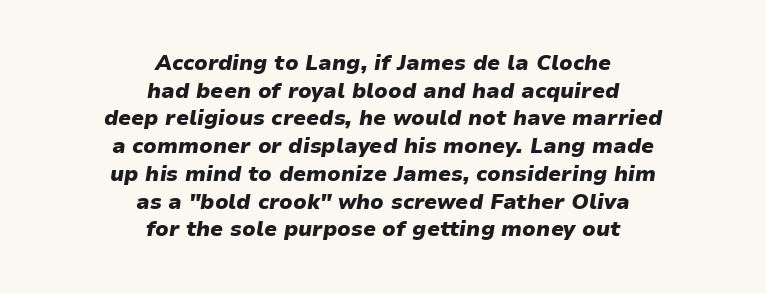
Compared with a flush-left layout, this one balances lines on the center instead. Short note: letters normally spaced. Check the space under the baseline: it is left empty. Does the weight exceed regular? Yes, all the way to bold.
